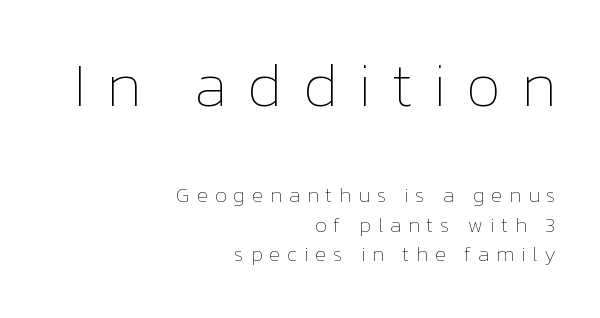
Q: Is the text bold? A: No.
Q: Is the text italic (slanted)? A: No, it is upright.
Q: Is the text underlined? A: No.
Q: How is the paragraph aligned? A: Right-aligned.
Q: Is the spacing between letters normal or unusually wide? A: Unusually wide.
Q: Is the spacing between lines tight, normal or loose? A: Normal.
Q: Which block of text is set in a larger size, the first (top) or the second (bottom)? A: The first (top) one.
Q: Width (condensed, normal, or wide)? A: Normal.
Q: Stroke contrast? A: Low.
Q: x-height? A: Medium.
Q: Monospaced? A: No.
